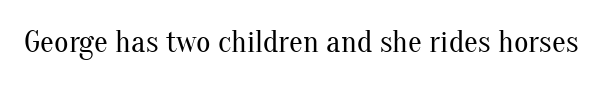
{"serif": "yes", "italic": "no", "bold": "no", "weight": "regular", "width": "normal", "stroke_contrast": "medium", "x_height": "small", "monospaced": "no", "underline": "no", "letter_spacing": "normal", "letter_spacing_em": 0.0, "glyph_px": 31}
